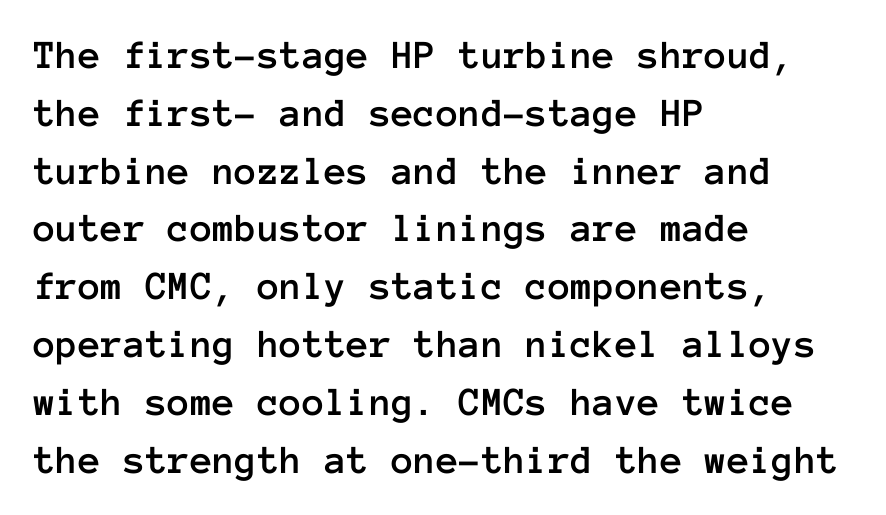
Q: Is the text italic (slanted)? A: No, it is upright.
Q: Is the text underlined? A: No.
Q: How is the paragraph aligned? A: Left-aligned.
Q: Is the spacing between letters normal or unusually wide? A: Normal.
Q: Is the spacing between lines tight, normal or loose? A: Normal.
Q: Width (condensed, normal, or wide)? A: Normal.
Q: Stroke contrast? A: Low.
Q: x-height? A: Medium.
Q: Monospaced? A: Yes.
